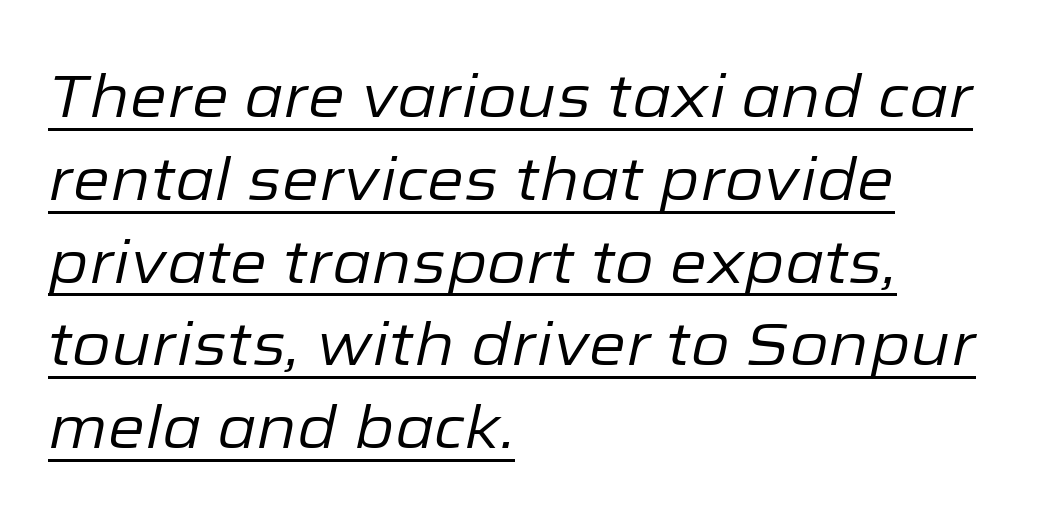
The font's italic variant was chosen for this text. In designer terms, the underline attribute is active on this setting. Here the designer chose a conventional face with non-uniform glyph widths. Reading down the block, your eye returns to a fixed left position each line.
